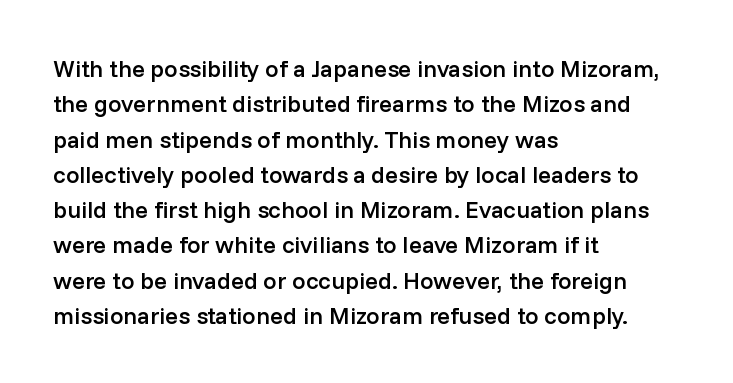
A fair bit of extra ink — the face is semibold, not bold. A roman cut, with each character standing at attention. The ragged edge is on the right, which tells us the setting is flush left. Leading: standard. The area under the type is left untouched.
